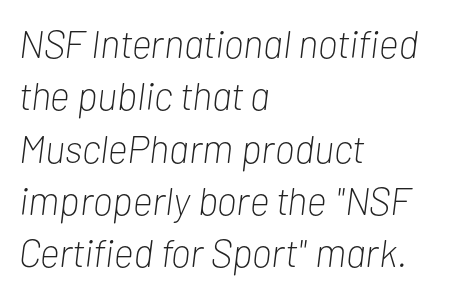
Q: Is the text bold? A: No.
Q: Is the text italic (slanted)? A: Yes, it leans right by about 7 degrees.
Q: Is the text underlined? A: No.
Q: How is the paragraph aligned? A: Left-aligned.
Q: Is the spacing between letters normal or unusually wide? A: Normal.
Q: Is the spacing between lines tight, normal or loose? A: Normal.
Q: Width (condensed, normal, or wide)? A: Condensed.
Q: Stroke contrast? A: Low.
Q: x-height? A: Medium.
Q: Monospaced? A: No.
